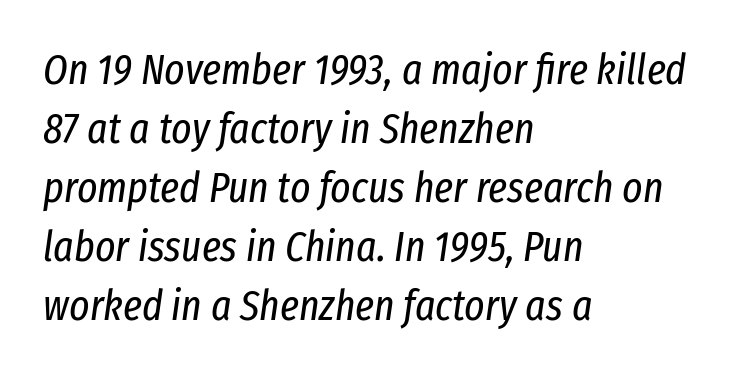
Here the designer chose a conventional face with non-uniform glyph widths. The whole block is typeset with a tilt. The strokes are not fattened; the text isn't bold. The setting favours the left margin, as ordinary paragraphs usually do.
